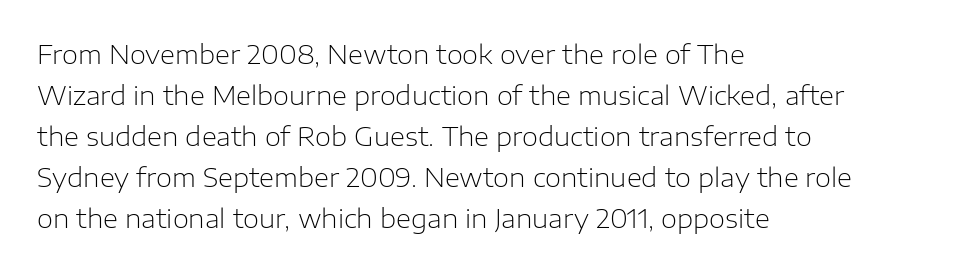
The image shows 26 px text type, upright; set left-aligned, normal line spacing (1.58x), normal letter spacing, not underlined.
